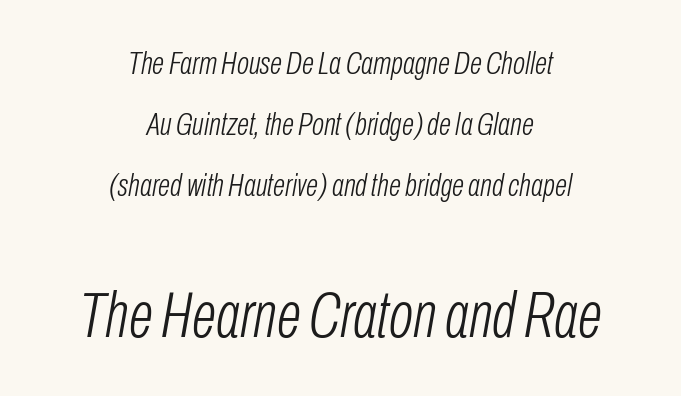
The lettering tilts uniformly, giving the passage an italic look. The space between consecutive lines is lavish. This sample has the flowing, uneven cadence of proportional lettering. Letter spacing: default. Horizontal alignment here is central, giving a formal, balanced look.
